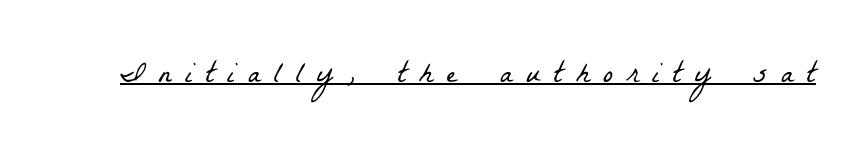
I'd call this a serif setting — the letters wear small feet. The tracking reads as deliberately expanded to a designer's eye. Weight: not bold — regular or lighter. Note the varied advance widths — an 'i' is clearly narrower than an 'm'.
